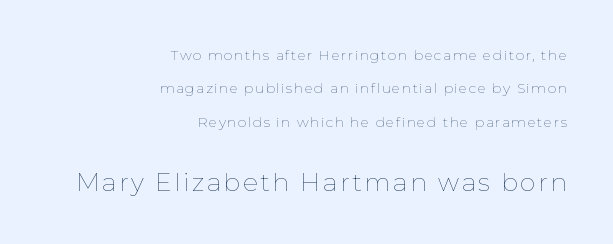
The image shows 25 px text type, upright; set right-aligned, loose line spacing (2.38x), not underlined; the second (bottom) block is 1.79x larger.
